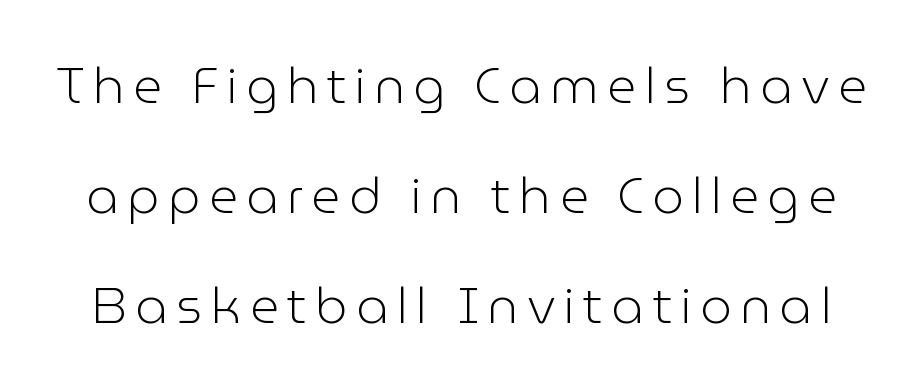
Q: Is the text bold? A: No.
Q: Is the text italic (slanted)? A: No, it is upright.
Q: Is the typeface a serif or a sans-serif typeface? A: Sans-serif.
Q: Is the text underlined? A: No.
Q: Is the spacing between lines tight, normal or loose? A: Loose.
Q: Width (condensed, normal, or wide)? A: Normal.
Q: Stroke contrast? A: Low.
Q: x-height? A: Medium.
Q: Monospaced? A: No.
